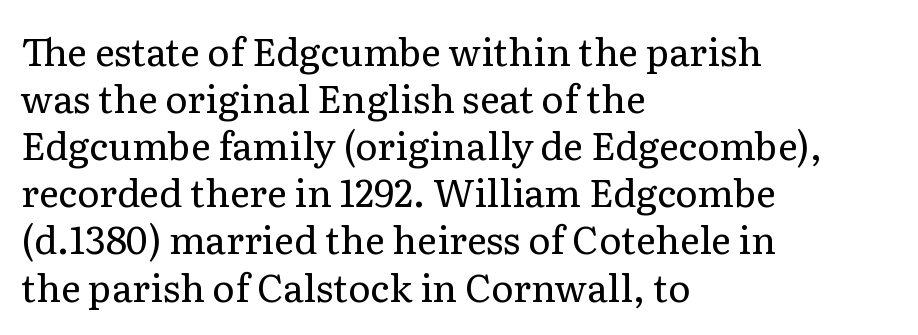
What stands out about the letter spacing? Nothing — it is the standard amount. The lines are quadded left. The face used here is proportionally spaced, like ordinary book or web type. Serif or sans? Serif — the stroke terminals have little feet. The typesetting does not lean heavy: it is not bold.
